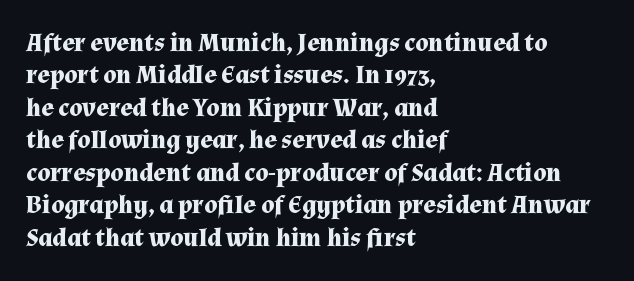
Interline gaps are of average width in this sample. Words float on clear page, feet unadorned. Weight check: bold — yes, fully. These lines were composed using upright roman letters.
